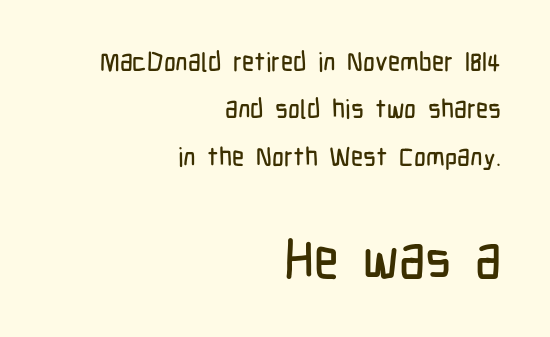
{"serif": "no", "italic": "no", "width": "condensed", "stroke_contrast": "low", "x_height": "medium", "monospaced": "no", "underline": "no", "align": "right", "line_spacing_ratio": 1.82, "letter_spacing": "normal", "letter_spacing_em": 0.0, "larger_block": "second", "size_ratio": 2.04, "glyph_px": 53}
